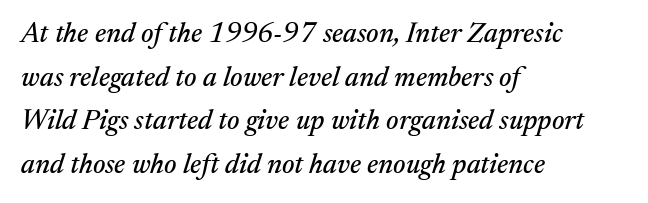
Q: Is the text italic (slanted)? A: Yes, it leans right by about 17 degrees.
Q: Is the typeface a serif or a sans-serif typeface? A: Serif.
Q: Is the text underlined? A: No.
Q: How is the paragraph aligned? A: Left-aligned.
Q: Is the spacing between letters normal or unusually wide? A: Normal.
Q: Is the spacing between lines tight, normal or loose? A: Normal.
Q: Width (condensed, normal, or wide)? A: Normal.
Q: Stroke contrast? A: Medium.
Q: x-height? A: Medium.
Q: Monospaced? A: No.
